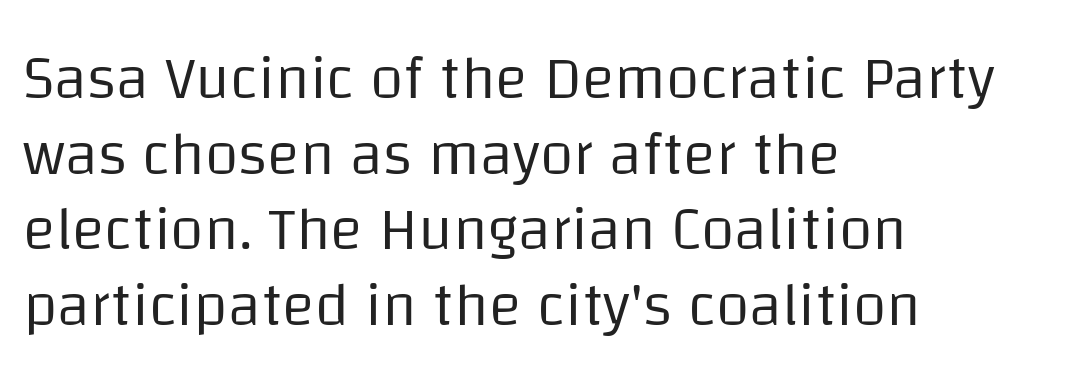
The letterforms sit shoulder to shoulder at normal distance. Is this a sans? Yes — the strokes have no serifs. Leftover space on each line is placed entirely after the last word. The weight would be labelled regular, book, light, or lighter still. Italic? Not at all — the glyphs are vertical. Descenders are the only things crossing below the line.
